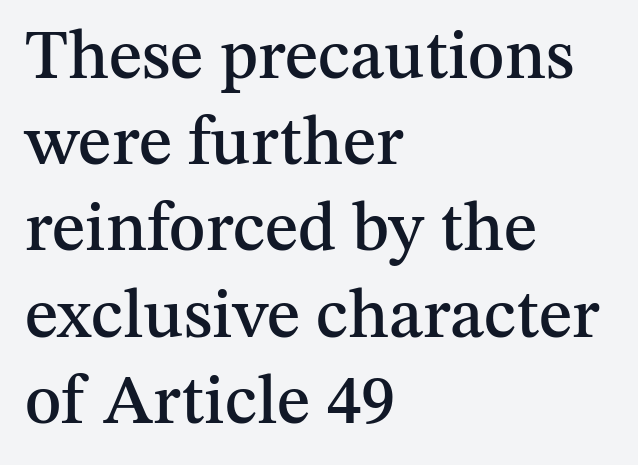
Q: Is the text italic (slanted)? A: No, it is upright.
Q: Is the typeface a serif or a sans-serif typeface? A: Serif.
Q: Is the text underlined? A: No.
Q: How is the paragraph aligned? A: Left-aligned.
Q: Is the spacing between letters normal or unusually wide? A: Normal.
Q: Is the spacing between lines tight, normal or loose? A: Normal.
Q: Width (condensed, normal, or wide)? A: Normal.
Q: Stroke contrast? A: Medium.
Q: x-height? A: Medium.
Q: Monospaced? A: No.
